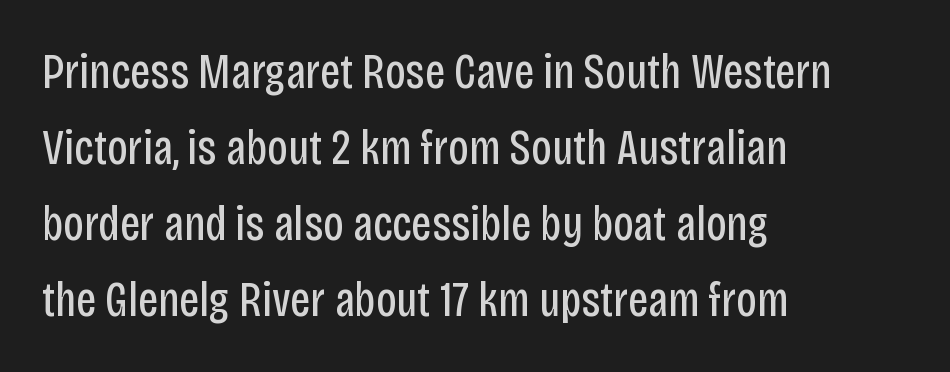
The image shows 49 px regular-weight, condensed sans-serif type, upright; set left-aligned, normal line spacing (1.55x), normal letter spacing, not underlined; low stroke contrast and a large x-height.
